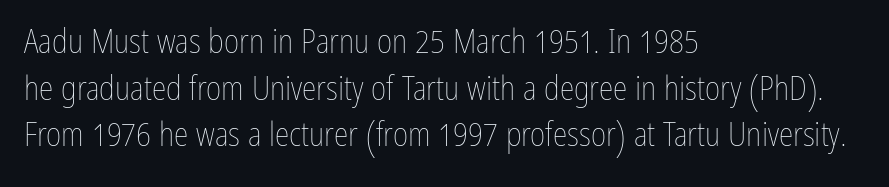
Q: Is the text bold? A: No.
Q: Is the text italic (slanted)? A: No, it is upright.
Q: Is the text underlined? A: No.
Q: How is the paragraph aligned? A: Left-aligned.
Q: Is the spacing between letters normal or unusually wide? A: Normal.
Q: Is the spacing between lines tight, normal or loose? A: Normal.
Q: Width (condensed, normal, or wide)? A: Condensed.
Q: Stroke contrast? A: Low.
Q: x-height? A: Medium.
Q: Monospaced? A: No.
